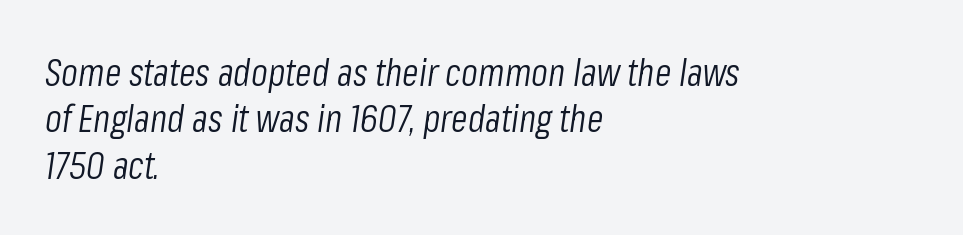
The glyphs look as if they've been sheared to an angle. Stroke mass is kept to a normal reading level or below. The string is rendered with underlining switched off. Between one letter and the next there's only the usual sliver of space. These lines are rendered in a variable-pitch font. Leftover space on each line is placed entirely after the last word.
